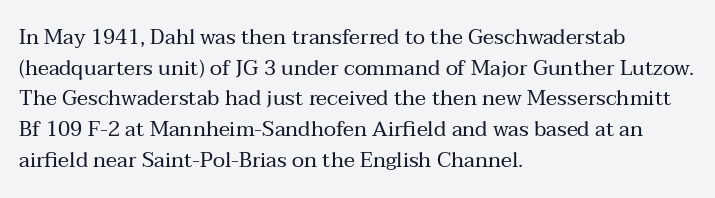
{"italic": "no", "bold": "no", "underline": "no", "align": "left", "line_spacing": "normal", "line_spacing_ratio": 1.46, "letter_spacing": "normal", "letter_spacing_em": 0.0, "glyph_px": 21}
